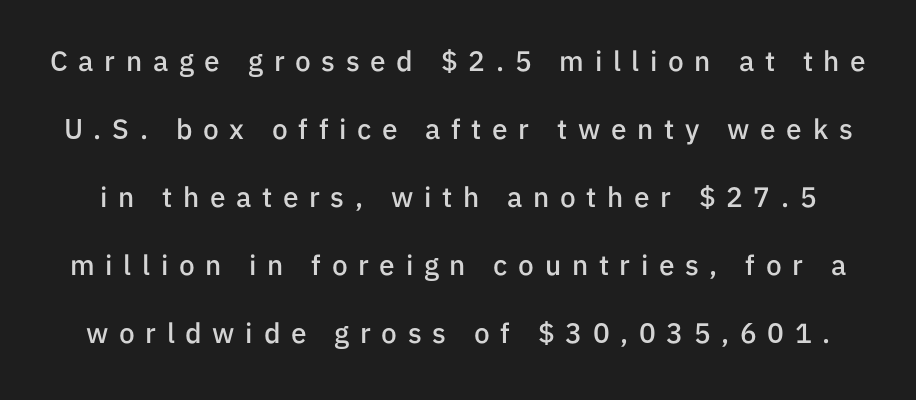
Q: Is the text bold? A: Semi-bold.
Q: Is the text italic (slanted)? A: No, it is upright.
Q: Is the typeface a serif or a sans-serif typeface? A: Sans-serif.
Q: Is the text underlined? A: No.
Q: Is the spacing between letters normal or unusually wide? A: Unusually wide.
Q: Is the spacing between lines tight, normal or loose? A: Loose.
Q: Width (condensed, normal, or wide)? A: Normal.
Q: Stroke contrast? A: Low.
Q: x-height? A: Medium.
Q: Monospaced? A: No.
